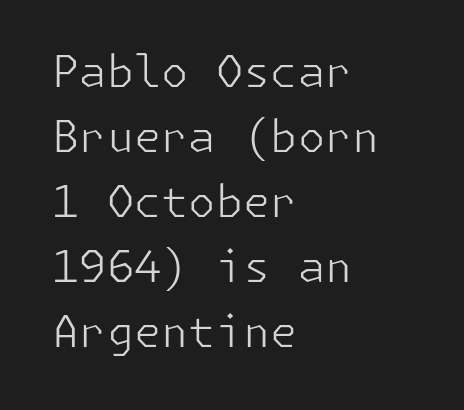
Every character sits straight up, as roman type does. The ragged edge is on the right, which tells us the setting is flush left. The font family rendered here belongs to the sans-serif group. This block has exactly the height ordinary leading produces.
